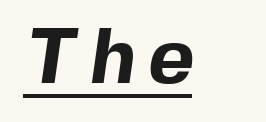
{"serif": "no", "bold": "yes", "weight": "bold", "width": "normal", "x_height": "medium", "monospaced": "no", "underline": "yes", "glyph_px": 79}
